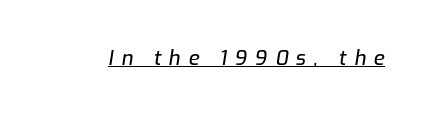
Q: Is the text italic (slanted)? A: Yes, it leans right by about 9 degrees.
Q: Is the text underlined? A: Yes.
Q: Is the spacing between letters normal or unusually wide? A: Unusually wide.
